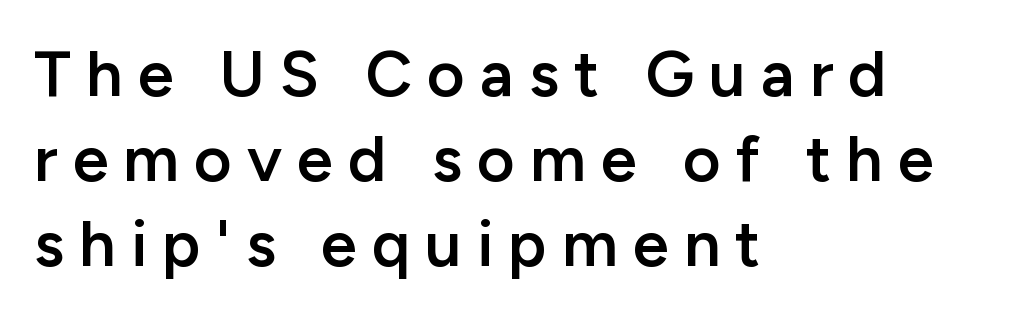
A sans-serif font was chosen for this passage. What's the leading like? Ordinary, nothing unusual. Short note: letters widely spaced. Here the designer chose a conventional face with non-uniform glyph widths. Beneath every word, the page is bare. Bold? Not quite — semibold, heavier than regular but stopping short.
